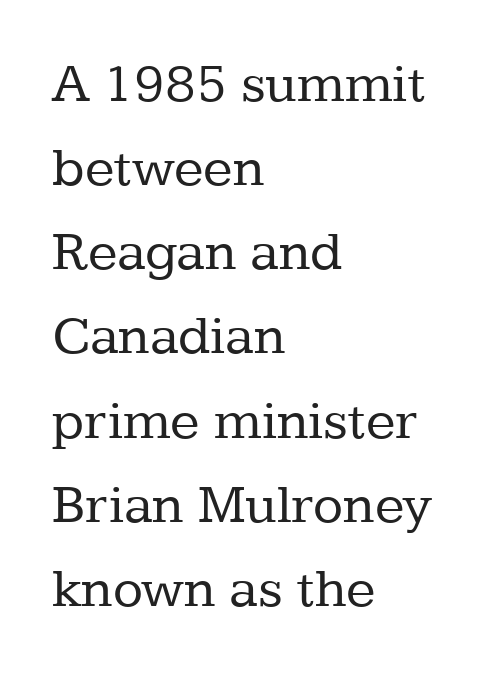
The image shows 55 px regular-weight serif type, upright; set left-aligned, normal line spacing (1.53x), normal letter spacing, not underlined; low stroke contrast and a medium x-height.
